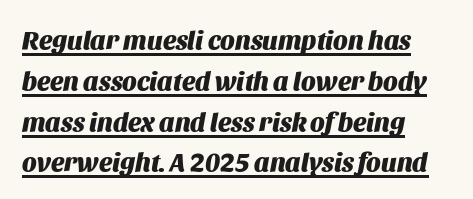
Q: Is the text bold? A: Yes.
Q: Is the text italic (slanted)? A: Yes, it leans right by about 11 degrees.
Q: Is the text underlined? A: Yes.
Q: How is the paragraph aligned? A: Left-aligned.
Q: Is the spacing between letters normal or unusually wide? A: Normal.
Q: Is the spacing between lines tight, normal or loose? A: Normal.
